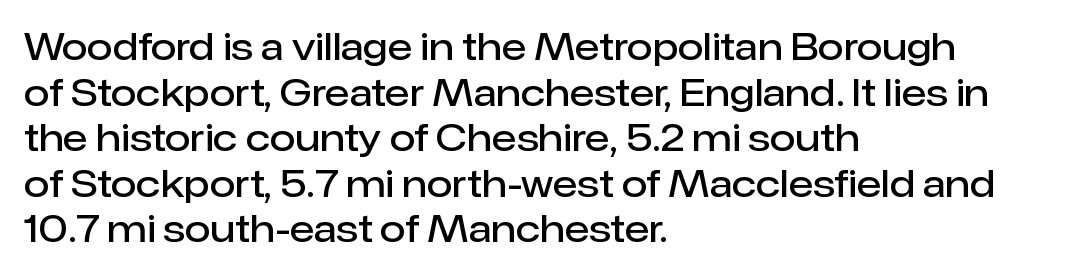
Q: Is the text bold? A: Semi-bold.
Q: Is the text italic (slanted)? A: No, it is upright.
Q: Is the typeface a serif or a sans-serif typeface? A: Sans-serif.
Q: Is the text underlined? A: No.
Q: How is the paragraph aligned? A: Left-aligned.
Q: Is the spacing between letters normal or unusually wide? A: Normal.
Q: Width (condensed, normal, or wide)? A: Normal.
Q: Stroke contrast? A: Low.
Q: x-height? A: Medium.
Q: Monospaced? A: No.
